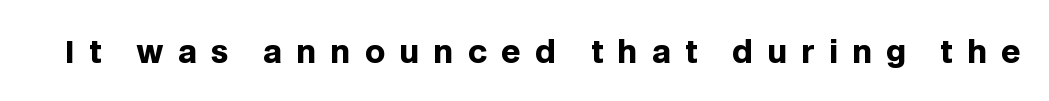
Q: Is the text bold? A: Yes.
Q: Is the text italic (slanted)? A: No, it is upright.
Q: Is the typeface a serif or a sans-serif typeface? A: Sans-serif.
Q: Is the text underlined? A: No.
Q: Is the spacing between letters normal or unusually wide? A: Unusually wide.
Q: Width (condensed, normal, or wide)? A: Normal.
Q: Stroke contrast? A: Low.
Q: x-height? A: Large.
Q: Monospaced? A: No.
